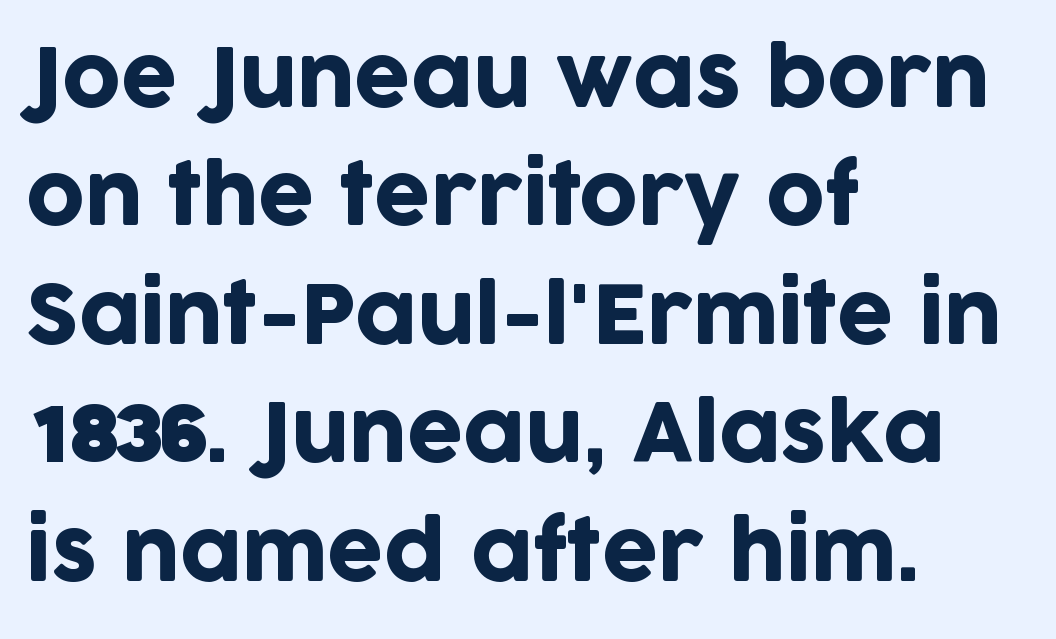
{"serif": "no", "italic": "no", "width": "normal", "stroke_contrast": "low", "x_height": "large", "monospaced": "no", "underline": "no", "align": "left", "line_spacing": "normal", "line_spacing_ratio": 1.48, "letter_spacing": "normal", "letter_spacing_em": 0.0, "glyph_px": 80}
